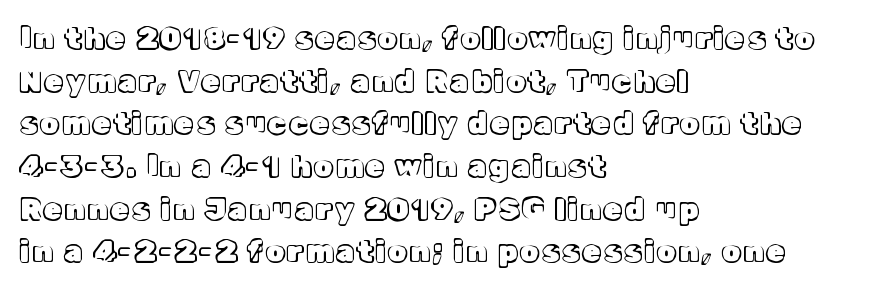
Rendered with straight, roman letterforms. The typesetter chose a ragged-right arrangement here. The face used here is proportionally spaced, like ordinary book or web type. Is there much room between lines? A standard amount, neither cramped nor airy. The area under the type is left untouched.
